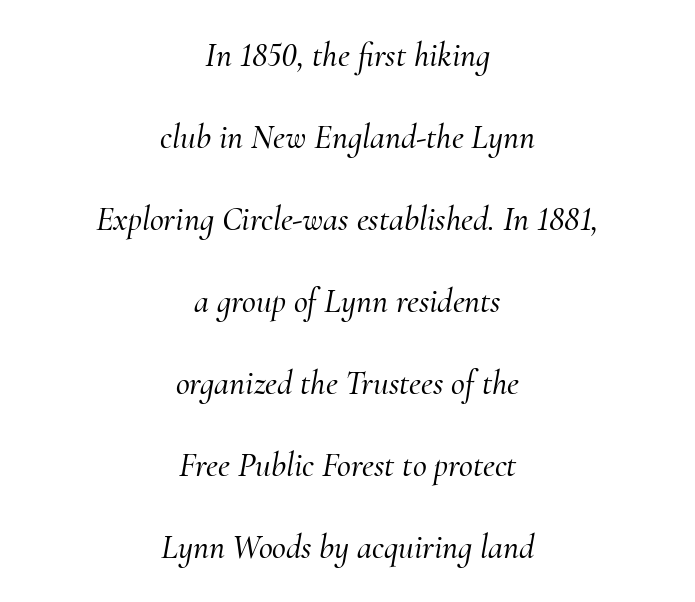
{"serif": "yes", "italic": "yes", "lean": "right", "slant_degrees": 10, "width": "normal", "stroke_contrast": "medium", "x_height": "small", "monospaced": "no", "underline": "no", "align": "center", "line_spacing": "loose", "line_spacing_ratio": 2.41, "letter_spacing": "normal", "letter_spacing_em": 0.0, "glyph_px": 34}
